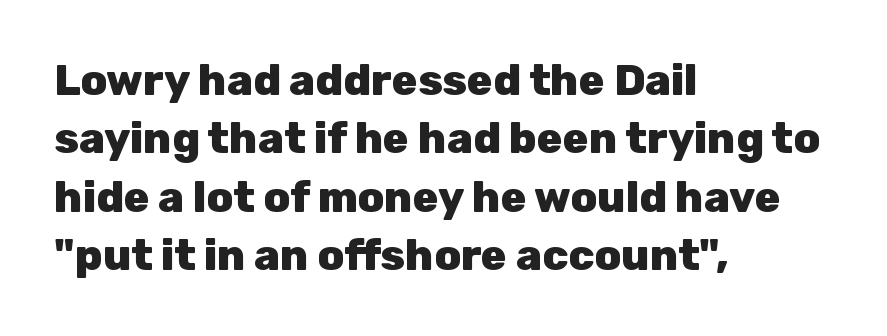
{"serif": "no", "italic": "no", "bold": "yes", "weight": "heavy", "width": "normal", "stroke_contrast": "low", "x_height": "medium", "monospaced": "no", "underline": "no", "align": "left", "line_spacing": "normal", "line_spacing_ratio": 1.36, "letter_spacing": "normal", "letter_spacing_em": 0.0, "glyph_px": 43}
